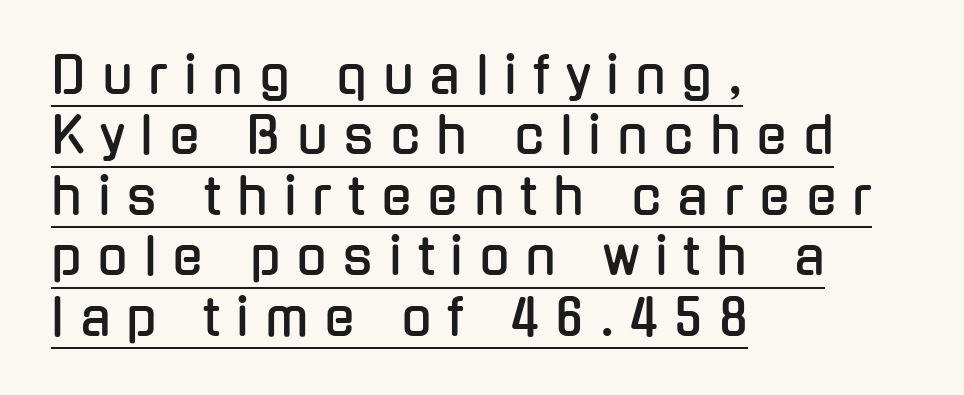
The image shows 50 px condensed sans-serif type, upright; set left-aligned, line spacing 1.21x, unusually wide letter spacing (+0.32 em), underlined; low stroke contrast and a medium x-height.
